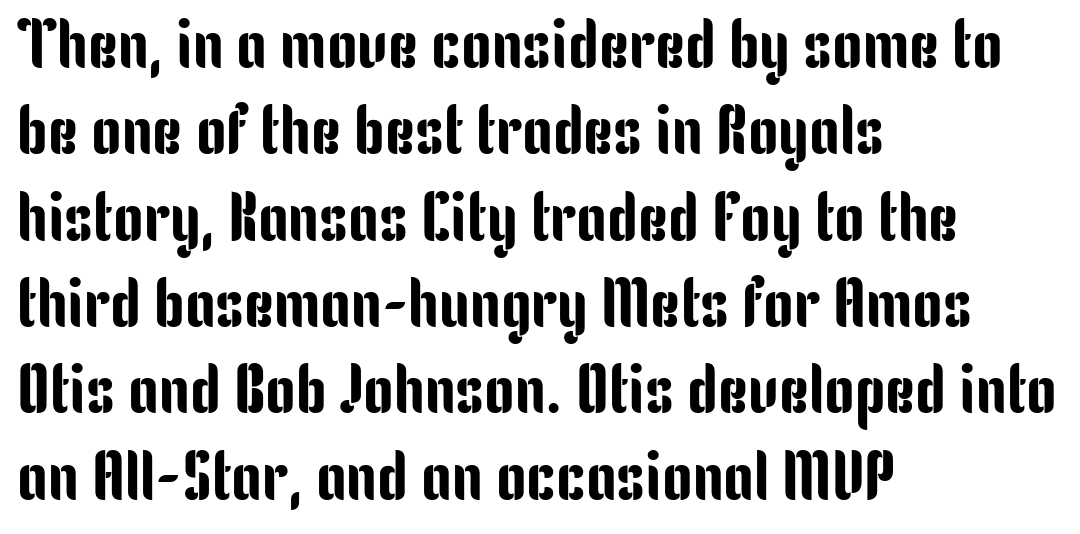
{"serif": "no", "italic": "no", "width": "condensed", "stroke_contrast": "low", "x_height": "medium", "monospaced": "no", "underline": "no", "align": "left", "line_spacing": "normal", "line_spacing_ratio": 1.27, "letter_spacing": "normal", "letter_spacing_em": 0.0, "glyph_px": 68}
